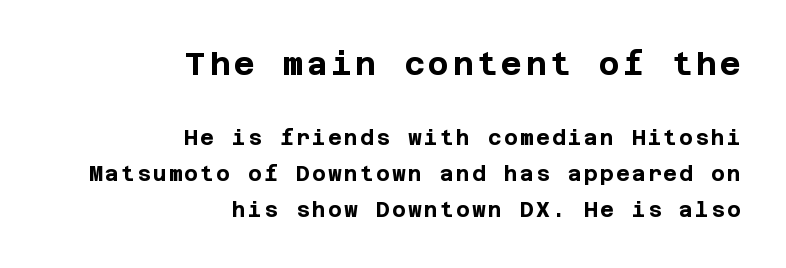
Pretty heavy lettering here — definitely bold. A student would notice the top passage is typeset larger than what follows. Teacher's note: observe the even right margin — that is flush-right alignment. Stroke terminals: plain, sans-serif. Designer's note — italics off, roman on. Plain, unruled lines of type.
